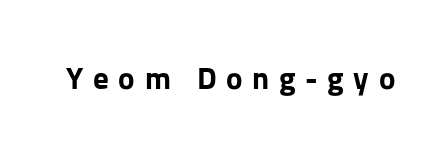
{"serif": "no", "italic": "no", "bold": "yes", "weight": "bold", "width": "normal", "stroke_contrast": "low", "x_height": "medium", "monospaced": "no", "underline": "no", "letter_spacing": "wide", "letter_spacing_em": 0.31, "glyph_px": 31}
